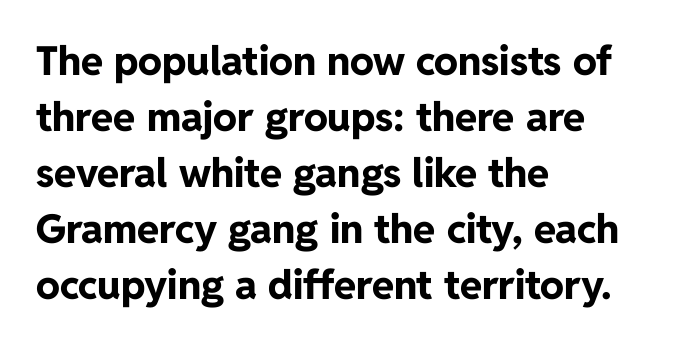
Honestly, the letter spacing is just normal — you wouldn't notice it. The font family rendered here belongs to the sans-serif group. The rendering uses natural spacing where letterforms have individual widths. When letters stand straight like this, we call the style roman or upright. Rule under the text: the space is simply empty. The text block is weighted toward the left margin, trailing off unevenly rightward.
